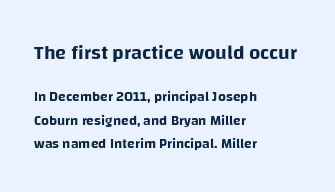
The image shows 20 px text type, upright; set left-aligned, normal line spacing (1.67x), normal letter spacing, not underlined; the first (top) block is 1.43x larger.
